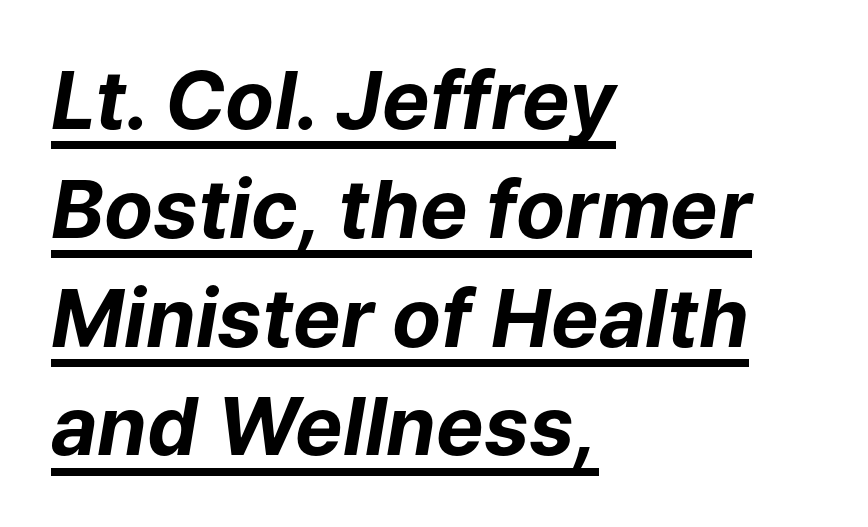
The rendering uses natural spacing where letterforms have individual widths. These characters rest on top of a visible drawn line. The lines in this sample share a left origin and differ only in where they stop. Does extra space separate the letters? No, they use regular spacing. Characters are canted at an angle relative to the baseline's perpendicular. Baseline-to-baseline distance is the conventional proportion of letter height.
